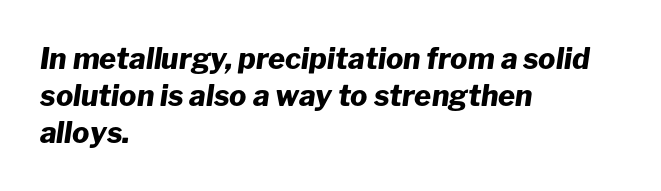
Compared with typical paragraphs, the rows here are spaced about the same. In terms of weight, the rendering is a true, heavy bold. Nothing unusual about the tracking: characters are spaced as the font intends. The rag falls on the right side of this text block. This rendering features lettering with no underline.
